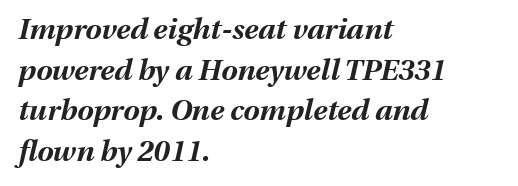
Q: Is the text bold? A: Yes.
Q: Is the text italic (slanted)? A: Yes, it leans right by about 13 degrees.
Q: Is the text underlined? A: No.
Q: How is the paragraph aligned? A: Left-aligned.
Q: Is the spacing between letters normal or unusually wide? A: Normal.
Q: Is the spacing between lines tight, normal or loose? A: Normal.
Q: Width (condensed, normal, or wide)? A: Normal.
Q: Stroke contrast? A: Medium.
Q: x-height? A: Medium.
Q: Monospaced? A: No.
